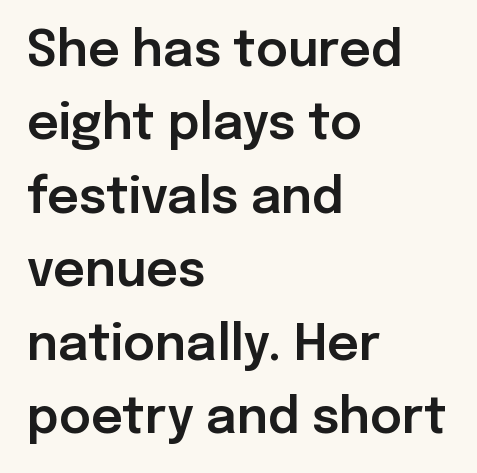
Q: Is the text italic (slanted)? A: No, it is upright.
Q: Is the typeface a serif or a sans-serif typeface? A: Sans-serif.
Q: Is the text underlined? A: No.
Q: How is the paragraph aligned? A: Left-aligned.
Q: Is the spacing between letters normal or unusually wide? A: Normal.
Q: Is the spacing between lines tight, normal or loose? A: Normal.
Q: Width (condensed, normal, or wide)? A: Normal.
Q: Stroke contrast? A: Low.
Q: x-height? A: Medium.
Q: Monospaced? A: No.
